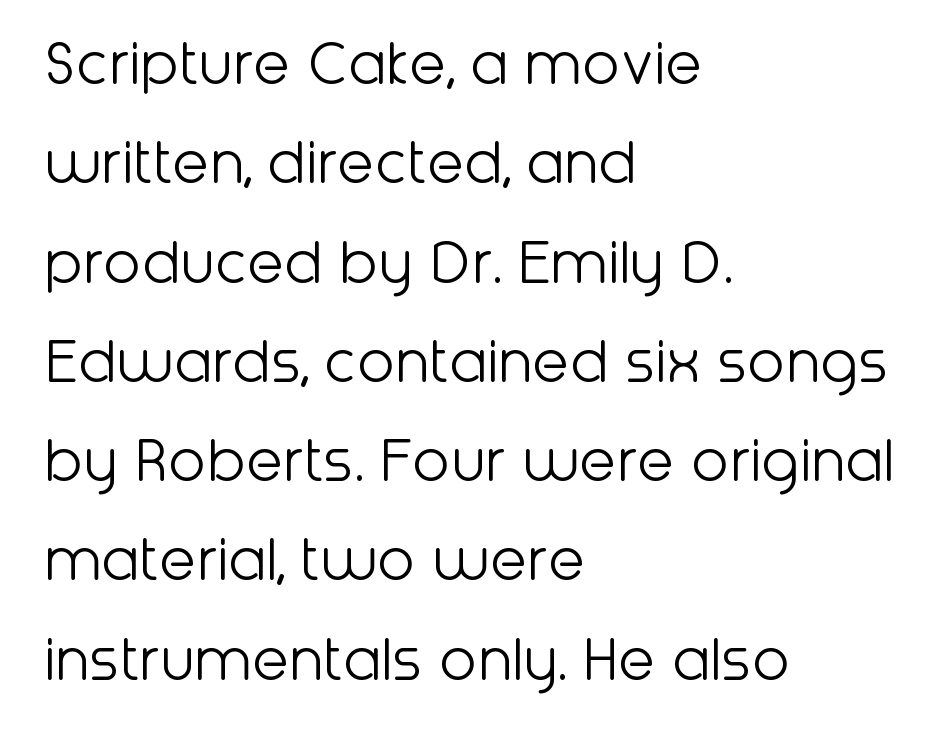
{"serif": "no", "italic": "no", "bold": "no", "weight": "light", "width": "normal", "stroke_contrast": "low", "x_height": "medium", "monospaced": "no", "underline": "no", "align": "left", "line_spacing": "normal", "line_spacing_ratio": 1.46, "letter_spacing": "normal", "letter_spacing_em": 0.0, "glyph_px": 68}
